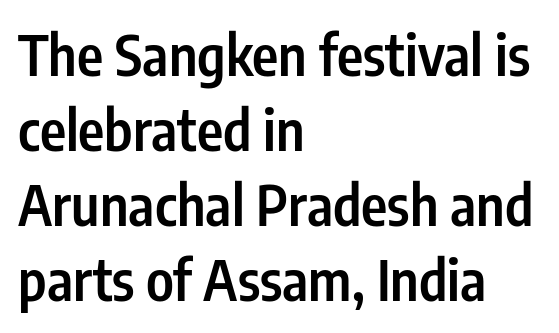
Q: Is the text bold? A: Semi-bold.
Q: Is the text italic (slanted)? A: No, it is upright.
Q: Is the typeface a serif or a sans-serif typeface? A: Sans-serif.
Q: Is the text underlined? A: No.
Q: How is the paragraph aligned? A: Left-aligned.
Q: Is the spacing between letters normal or unusually wide? A: Normal.
Q: Is the spacing between lines tight, normal or loose? A: Normal.
Q: Width (condensed, normal, or wide)? A: Condensed.
Q: Stroke contrast? A: Low.
Q: x-height? A: Medium.
Q: Monospaced? A: No.
